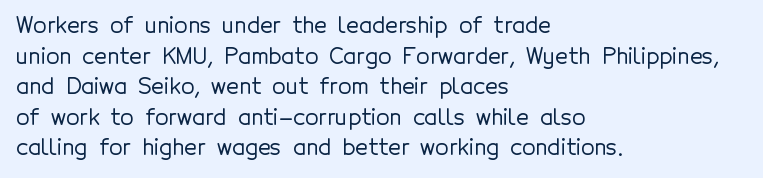
If you drew a line through each stem, it would be perfectly vertical. Honestly, the letter spacing is just normal — you wouldn't notice it. The words here are not underlined. Notice how the passage keeps a crisp vertical edge on the left only. Interline gaps are of average width in this sample.
